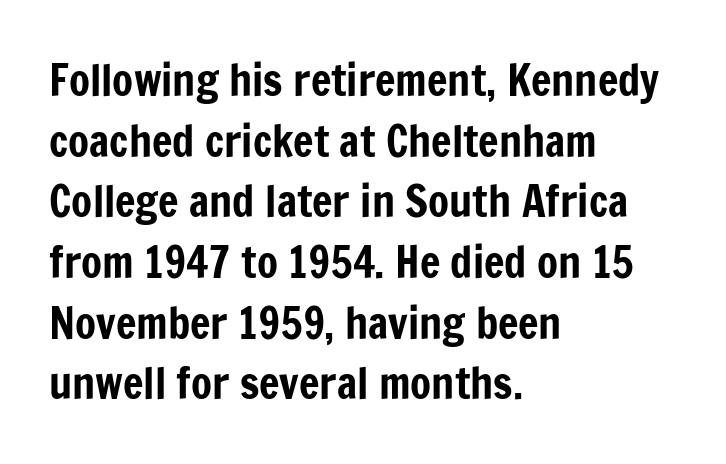
The setting favours the left margin, as ordinary paragraphs usually do. The zone under the glyphs is completely vacant. Is there much room between lines? A standard amount, neither cramped nor airy. A typesetter would label this face a sans. Varying glyph widths throughout — classic text-font behaviour. Standard letterfit; no display-style spreading of the glyphs.
